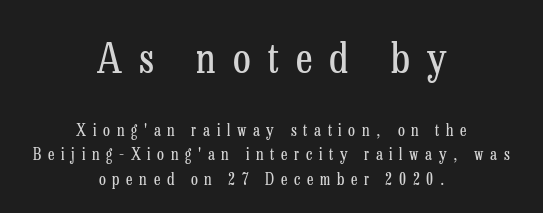
{"serif": "yes", "italic": "no", "bold": "no", "weight": "regular", "width": "condensed", "stroke_contrast": "low", "x_height": "medium", "monospaced": "no", "underline": "no", "align": "center", "line_spacing": "normal", "line_spacing_ratio": 1.52, "letter_spacing": "wide", "letter_spacing_em": 0.42, "larger_block": "first", "size_ratio": 2.56, "glyph_px": 41}
